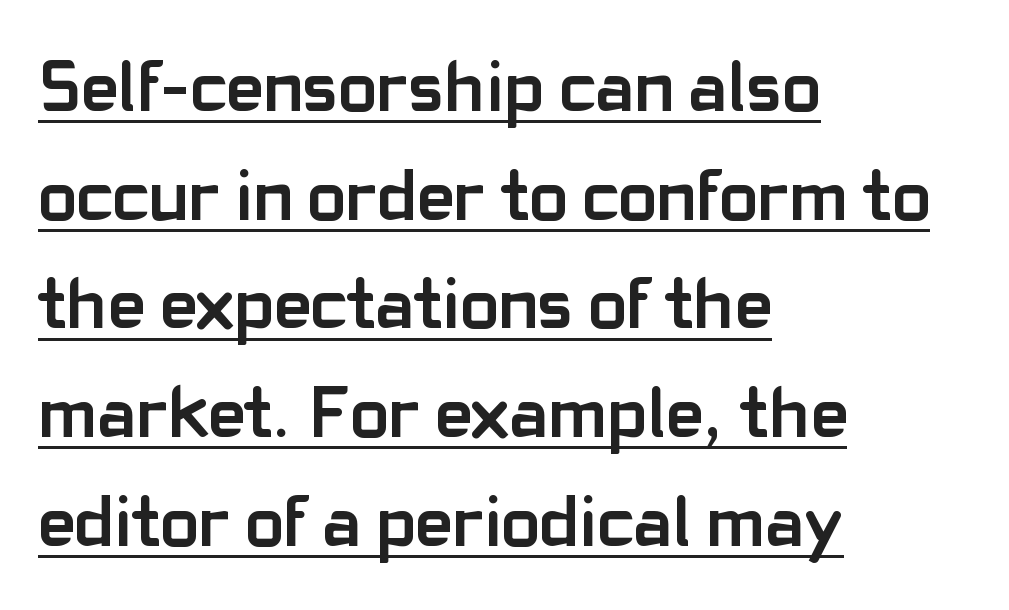
{"serif": "no", "italic": "no", "bold": "yes", "weight": "semibold", "width": "normal", "stroke_contrast": "low", "x_height": "medium", "monospaced": "no", "underline": "yes", "align": "left", "line_spacing": "normal", "line_spacing_ratio": 1.51, "letter_spacing": "normal", "letter_spacing_em": 0.0, "glyph_px": 72}
